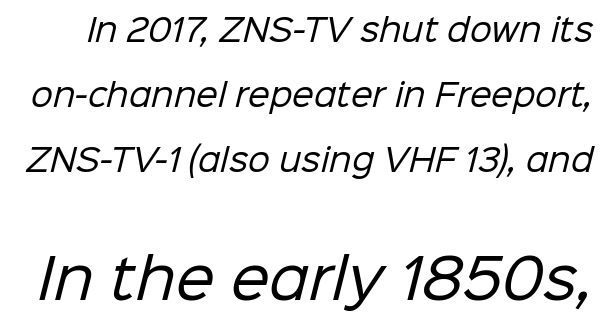
Think standard paragraph weight, or any step lighter than that. Caption: upper text group reduced, lower text group enlarged. Compared with typical paragraphs, the rows here are farther apart. A clean baseline with only descenders dipping below it. What stands out about the letter spacing? Nothing — it is the standard amount.
